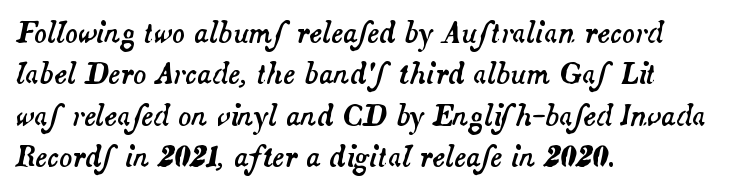
The typography opts for an oblique posture over an upright one. Each word holds together tightly as a unit, with standard inter-letter gaps. The rendering uses a moderate line-height, typical for paragraphs. The passage shown is not underscored anywhere. The lines in this sample share a left origin and differ only in where they stop.
